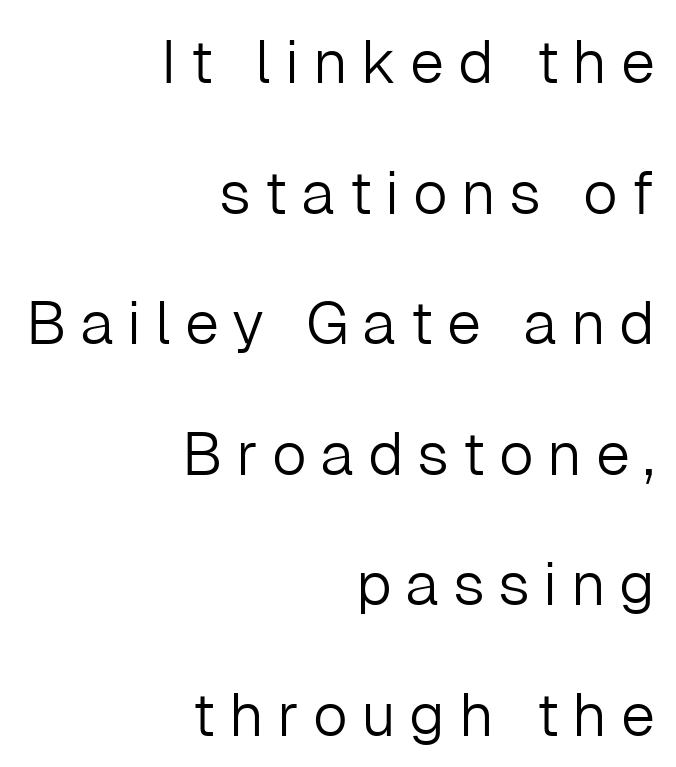
Stem width sits at or under what a default text font uses. Every stem runs plumb, perpendicular to the baseline. The font family rendered here belongs to the sans-serif group. The words here are not underlined. The rendering anchors every line to the right-hand side. Think of a printed novel: that variable character pitch is what you see here.
